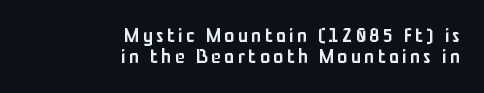
Q: Is the text bold? A: Semi-bold.
Q: Is the text italic (slanted)? A: No, it is upright.
Q: Is the text underlined? A: No.
Q: How is the paragraph aligned? A: Right-aligned.
Q: Is the spacing between lines tight, normal or loose? A: Tight.
